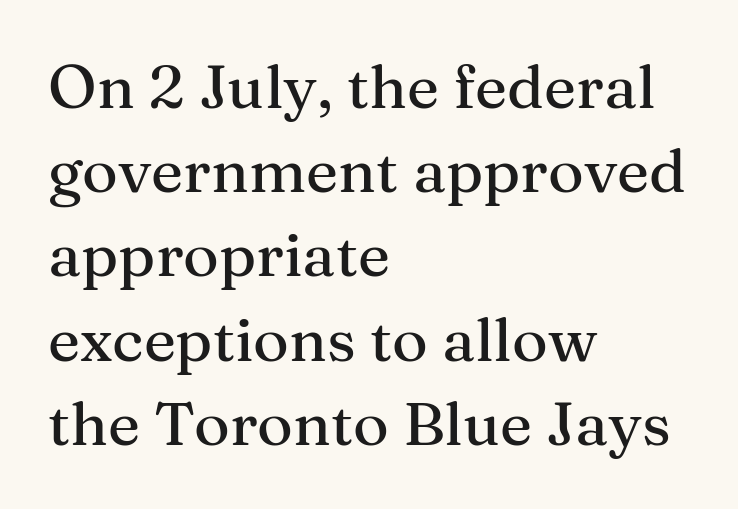
Character widths vary here, with narrow letters taking less room than wide ones. The rendering shows small feet on the letterforms — a serif design. In terms of posture, this sample is upright. Reading down the block, your eye returns to a fixed left position each line. Letters rest on an invisible, unmarked baseline.
